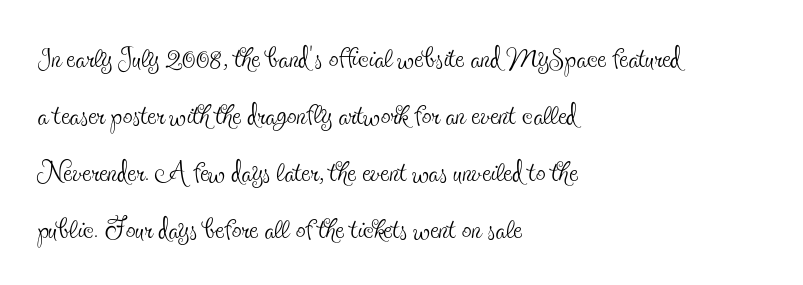
{"serif": "yes", "bold": "no", "weight": "thin", "width": "condensed", "x_height": "small", "monospaced": "no", "underline": "no", "align": "left", "line_spacing": "normal", "line_spacing_ratio": 1.46, "letter_spacing": "normal", "letter_spacing_em": 0.0, "glyph_px": 39}
